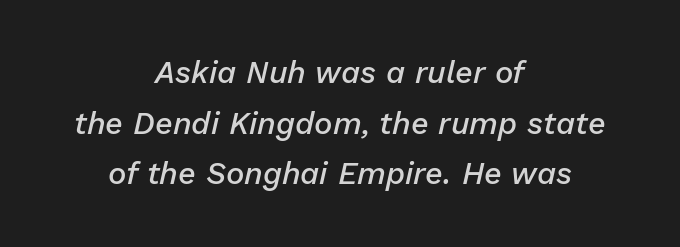
Q: Is the text bold? A: Semi-bold.
Q: Is the text italic (slanted)? A: Yes, it leans right by about 13 degrees.
Q: Is the text underlined? A: No.
Q: How is the paragraph aligned? A: Centered.
Q: Is the spacing between letters normal or unusually wide? A: Normal.
Q: Is the spacing between lines tight, normal or loose? A: Normal.
Q: Width (condensed, normal, or wide)? A: Normal.
Q: Stroke contrast? A: Low.
Q: x-height? A: Medium.
Q: Monospaced? A: No.
